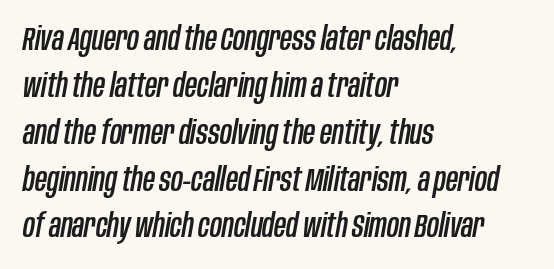
Q: Is the text italic (slanted)? A: Yes, it leans right by about 10 degrees.
Q: Is the text underlined? A: No.
Q: How is the paragraph aligned? A: Left-aligned.
Q: Is the spacing between letters normal or unusually wide? A: Normal.
Q: Is the spacing between lines tight, normal or loose? A: Normal.
Q: Width (condensed, normal, or wide)? A: Condensed.
Q: Stroke contrast? A: Low.
Q: x-height? A: Large.
Q: Monospaced? A: No.
